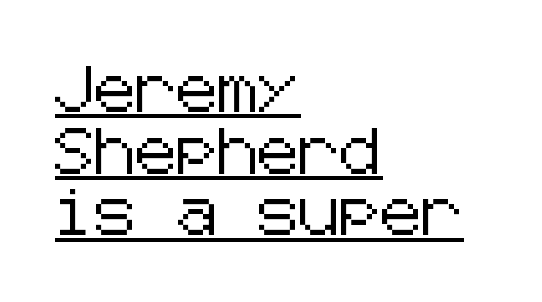
Q: Is the text italic (slanted)? A: No, it is upright.
Q: Is the typeface a serif or a sans-serif typeface? A: Sans-serif.
Q: Is the text underlined? A: Yes.
Q: How is the paragraph aligned? A: Left-aligned.
Q: Is the spacing between letters normal or unusually wide? A: Normal.
Q: Is the spacing between lines tight, normal or loose? A: Normal.
Q: Width (condensed, normal, or wide)? A: Normal.
Q: Stroke contrast? A: Low.
Q: x-height? A: Medium.
